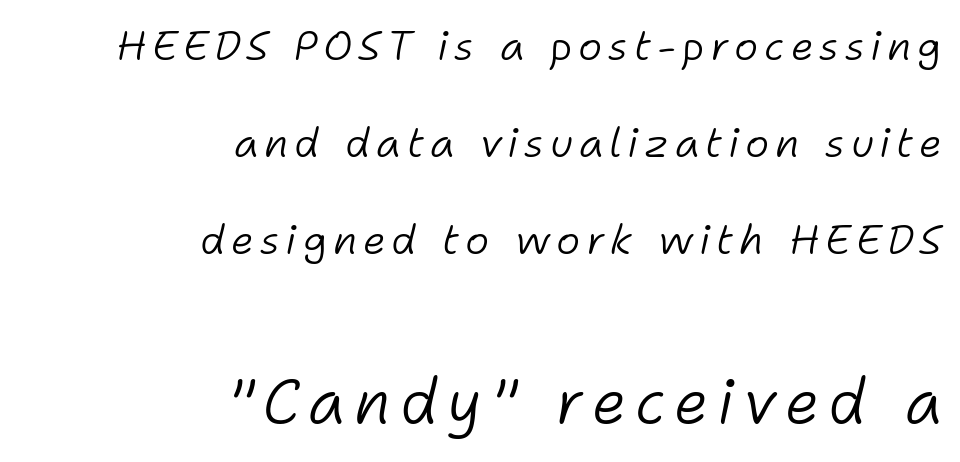
The image shows 62 px light type, italic (leaning right); set right-aligned, loose line spacing (2.37x), not underlined; the second (bottom) block is 1.51x larger; low stroke contrast and a medium x-height.
